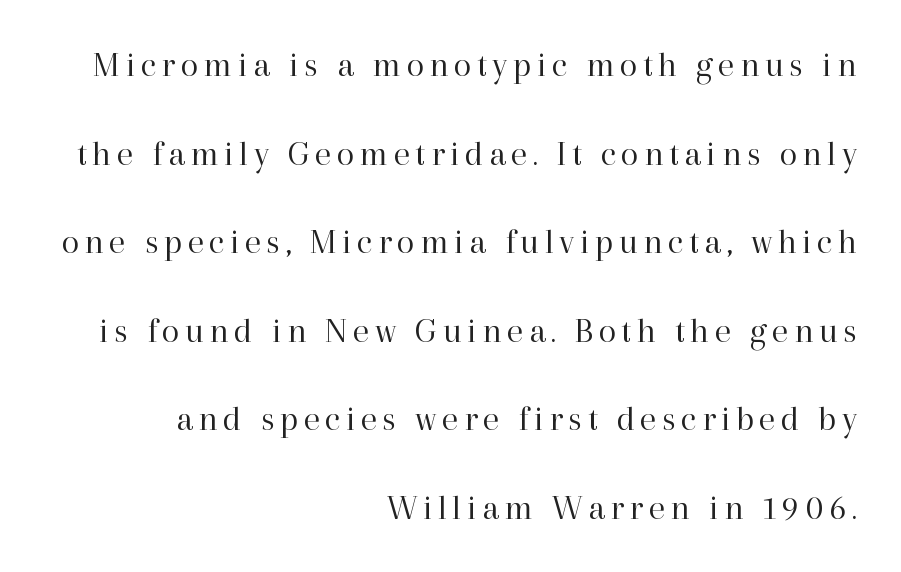
The image shows 36 px regular-weight serif type, upright; set right-aligned, loose line spacing (2.46x), not underlined; high stroke contrast and a medium x-height.
